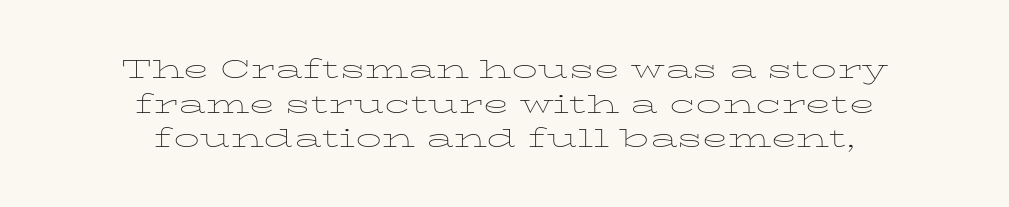
Q: Is the text bold? A: No.
Q: Is the text italic (slanted)? A: No, it is upright.
Q: Is the text underlined? A: No.
Q: How is the paragraph aligned? A: Centered.
Q: Is the spacing between letters normal or unusually wide? A: Normal.
Q: Is the spacing between lines tight, normal or loose? A: Normal.
